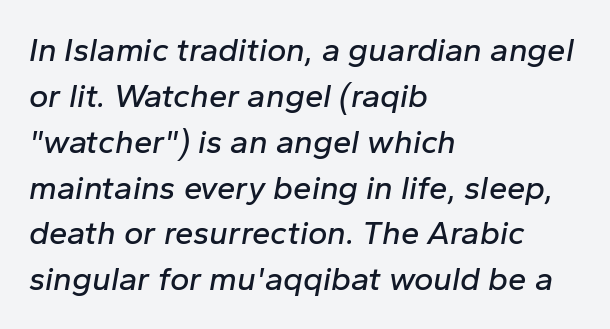
Q: Is the text italic (slanted)? A: Yes, it leans right by about 10 degrees.
Q: Is the text underlined? A: No.
Q: How is the paragraph aligned? A: Left-aligned.
Q: Is the spacing between letters normal or unusually wide? A: Normal.
Q: Is the spacing between lines tight, normal or loose? A: Normal.
Q: Width (condensed, normal, or wide)? A: Normal.
Q: Stroke contrast? A: Low.
Q: x-height? A: Medium.
Q: Monospaced? A: No.
